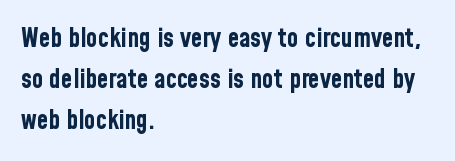
The image shows 26 px bold type, upright; set left-aligned, normal line spacing (1.57x), normal letter spacing, not underlined.
